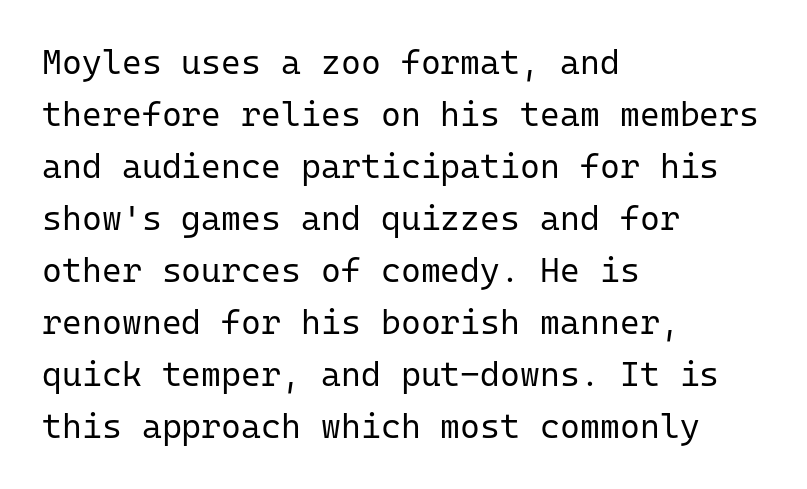
The specimen reads as upright at a glance. Normally led — the rows are evenly, conventionally spaced. The passage is arranged the way most books set body copy — flush left. Words float on clear page, feet unadorned. Spacing between characters is what you'd get straight out of the box.
